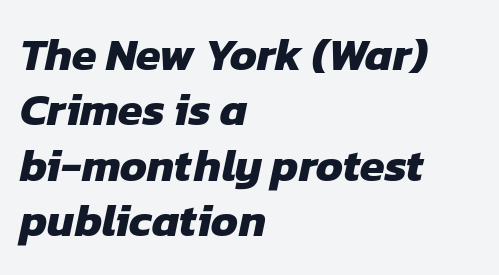
{"serif": "no", "bold": "yes", "weight": "heavy", "width": "normal", "stroke_contrast": "low", "x_height": "medium", "monospaced": "no", "underline": "no", "align": "left", "line_spacing_ratio": 1.23, "letter_spacing": "normal", "letter_spacing_em": 0.0, "glyph_px": 45}
